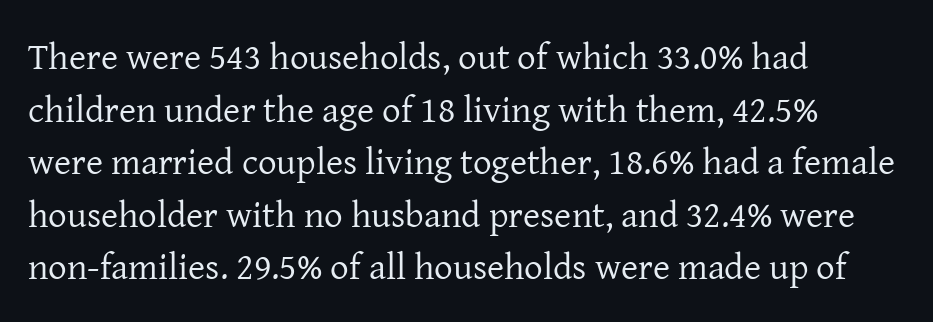
{"serif": "yes", "italic": "no", "bold": "no", "weight": "regular", "width": "normal", "stroke_contrast": "low", "x_height": "medium", "monospaced": "no", "underline": "no", "align": "left", "line_spacing": "normal", "line_spacing_ratio": 1.42, "letter_spacing": "normal", "letter_spacing_em": 0.0, "glyph_px": 37}
